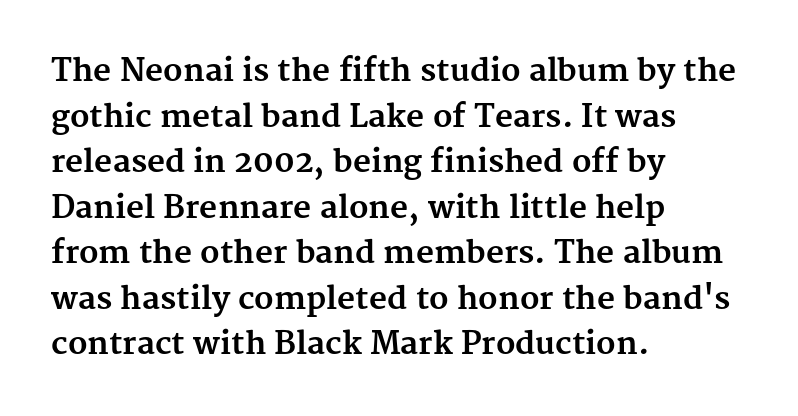
Q: Is the text bold? A: Yes.
Q: Is the text italic (slanted)? A: No, it is upright.
Q: Is the typeface a serif or a sans-serif typeface? A: Serif.
Q: Is the text underlined? A: No.
Q: How is the paragraph aligned? A: Left-aligned.
Q: Is the spacing between letters normal or unusually wide? A: Normal.
Q: Is the spacing between lines tight, normal or loose? A: Normal.
Q: Width (condensed, normal, or wide)? A: Normal.
Q: Stroke contrast? A: Medium.
Q: x-height? A: Medium.
Q: Monospaced? A: No.
